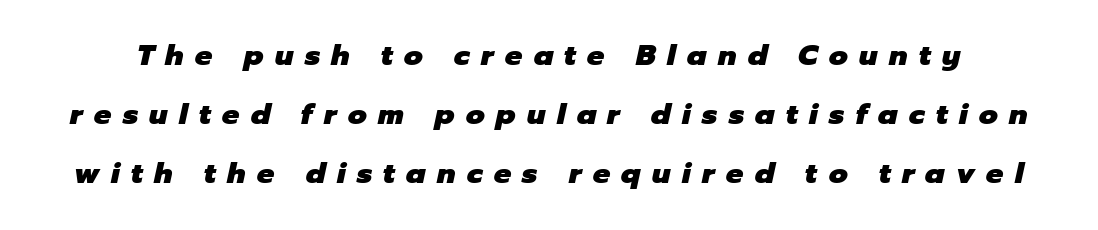
{"italic": "yes", "lean": "right", "slant_degrees": 12, "bold": "yes", "weight": "heavy", "width": "normal", "stroke_contrast": "low", "x_height": "medium", "monospaced": "no", "underline": "no", "line_spacing": "loose", "line_spacing_ratio": 2.04, "letter_spacing": "wide", "letter_spacing_em": 0.39, "glyph_px": 29}
